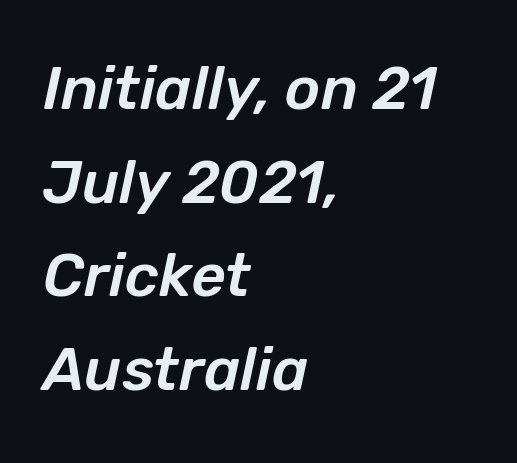
{"italic": "yes", "lean": "right", "slant_degrees": 12, "width": "normal", "stroke_contrast": "low", "x_height": "medium", "monospaced": "no", "underline": "no", "align": "left", "line_spacing": "normal", "line_spacing_ratio": 1.56, "letter_spacing": "normal", "letter_spacing_em": 0.0, "glyph_px": 60}
